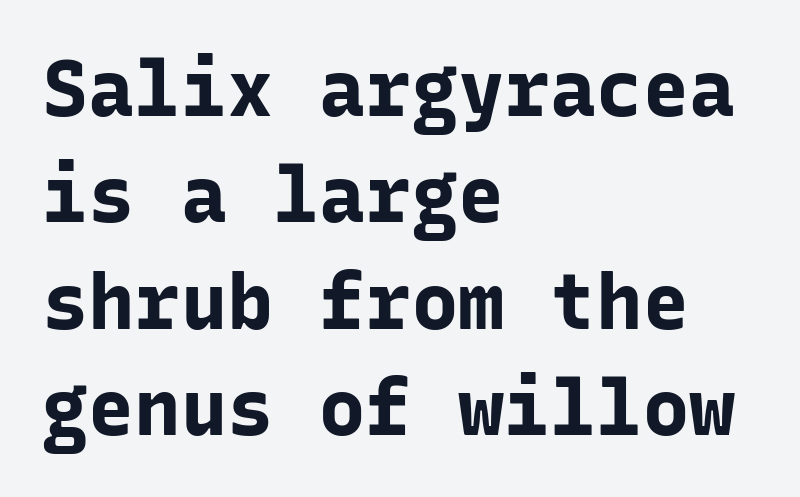
All the whitespace from short lines collects on the right. Students, this is bold: see how much ink each stroke carries. You can tell from the bare stems that sans-serif type was used. Observe the ordinary spacing: letters are neighbours, not strangers.
